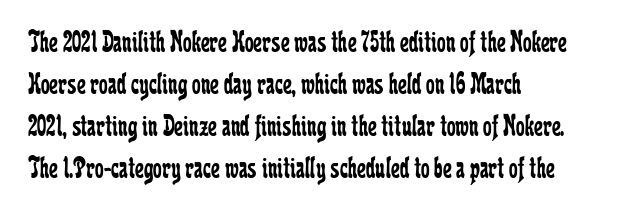
The image shows 31 px regular-weight, condensed serif type, upright; set left-aligned, normal line spacing (1.36x), normal letter spacing, not underlined; low stroke contrast and a medium x-height.
